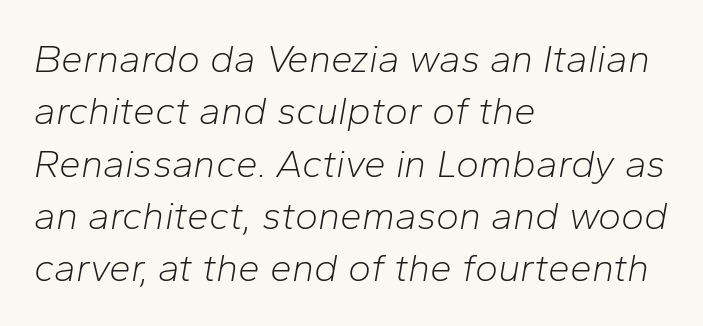
The image shows 39 px light type, italic (leaning right); set left-aligned, normal line spacing (1.34x), normal letter spacing, not underlined; low stroke contrast and a medium x-height.
